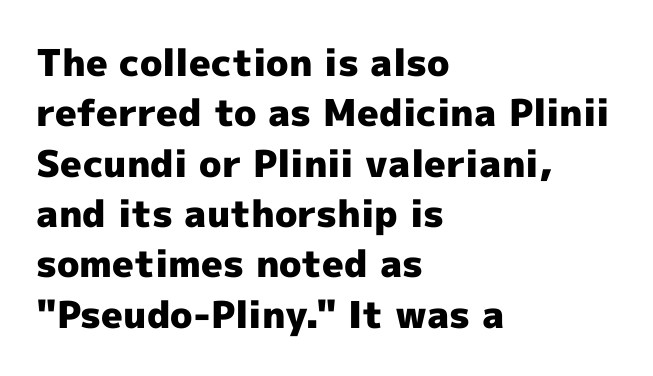
{"serif": "no", "italic": "no", "bold": "yes", "weight": "heavy", "width": "normal", "x_height": "medium", "monospaced": "no", "underline": "no", "align": "left", "line_spacing": "normal", "line_spacing_ratio": 1.36, "letter_spacing": "normal", "letter_spacing_em": 0.0, "glyph_px": 37}
